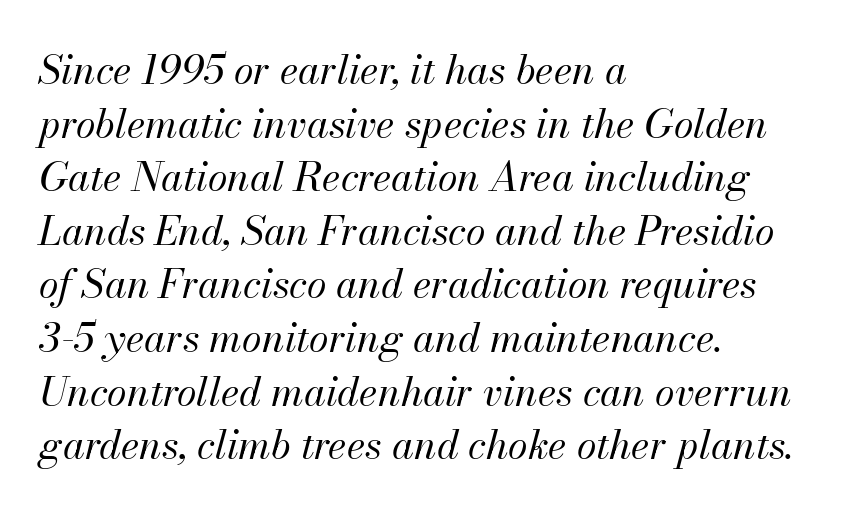
Is the type slanted? Yes — the strokes lean at a clear angle. In terms of leading, this rendering sits right in the middle. Nobody touched the tracking dial on this one. The characters are drawn with everyday or finer stroke widths.
